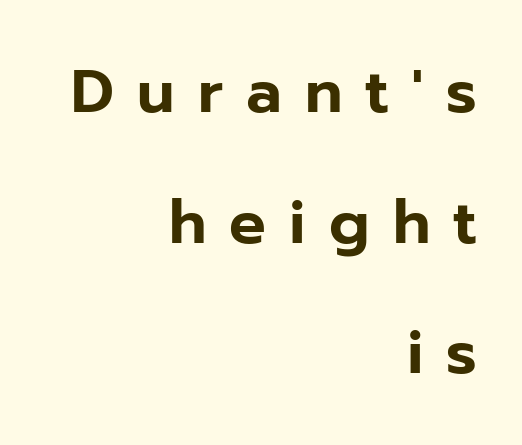
{"serif": "no", "italic": "no", "width": "normal", "stroke_contrast": "low", "x_height": "medium", "monospaced": "no", "underline": "no", "align": "right", "line_spacing": "loose", "line_spacing_ratio": 2.14, "letter_spacing": "wide", "letter_spacing_em": 0.38, "glyph_px": 61}
